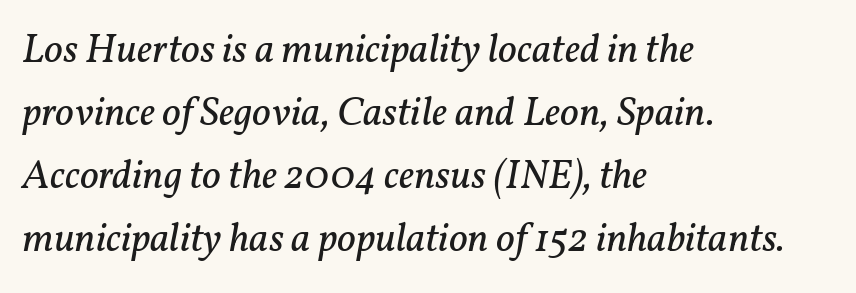
The image shows 41 px regular-weight serif type, italic (leaning right); set left-aligned, normal line spacing (1.54x), normal letter spacing, not underlined; low stroke contrast and a medium x-height.
